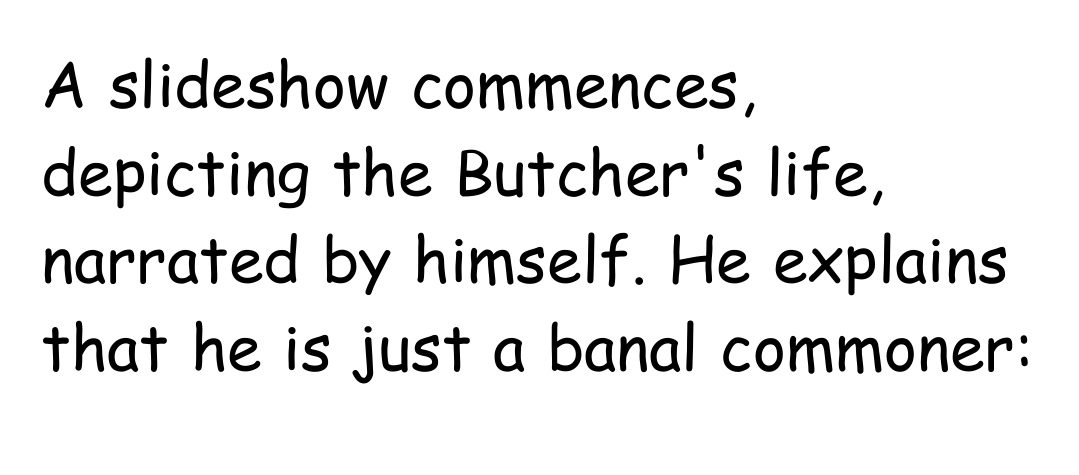
The image shows 63 px regular-weight, condensed sans-serif type, upright; set left-aligned, normal line spacing (1.39x), normal letter spacing, not underlined; low stroke contrast and a medium x-height.
